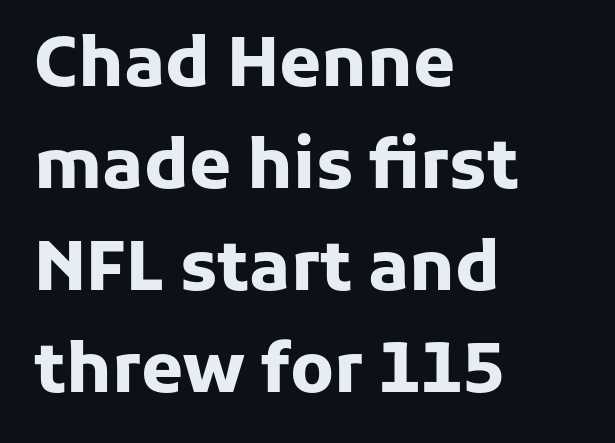
The image shows 68 px heavy sans-serif type, upright; set left-aligned, normal line spacing (1.5x), normal letter spacing, not underlined; low stroke contrast and a medium x-height.
